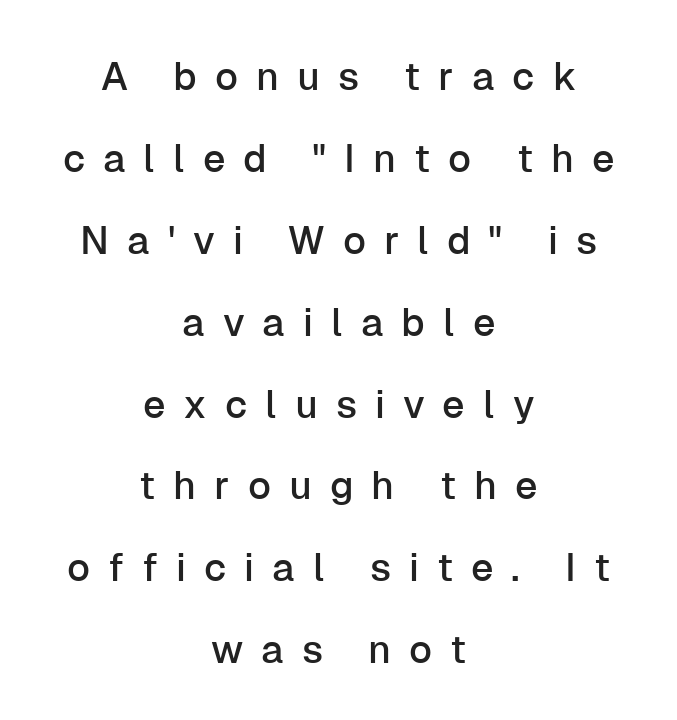
Q: Is the text italic (slanted)? A: No, it is upright.
Q: Is the typeface a serif or a sans-serif typeface? A: Sans-serif.
Q: Is the text underlined? A: No.
Q: How is the paragraph aligned? A: Centered.
Q: Is the spacing between letters normal or unusually wide? A: Unusually wide.
Q: Is the spacing between lines tight, normal or loose? A: Loose.
Q: Width (condensed, normal, or wide)? A: Normal.
Q: Stroke contrast? A: Low.
Q: x-height? A: Medium.
Q: Monospaced? A: No.
